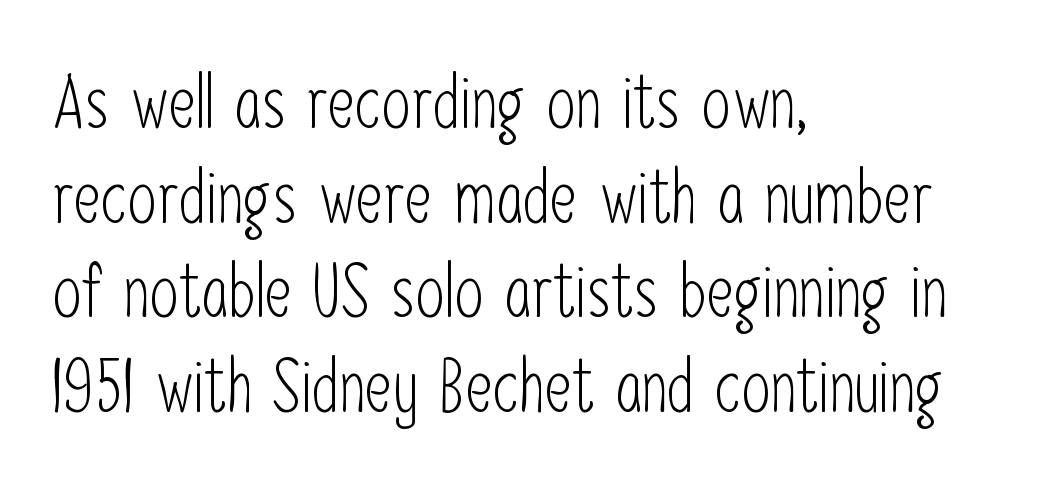
The rendering uses natural spacing where letterforms have individual widths. Classification — sans serif. Weight: not bold — regular or lighter. In terms of leading, this rendering sits right in the middle.
